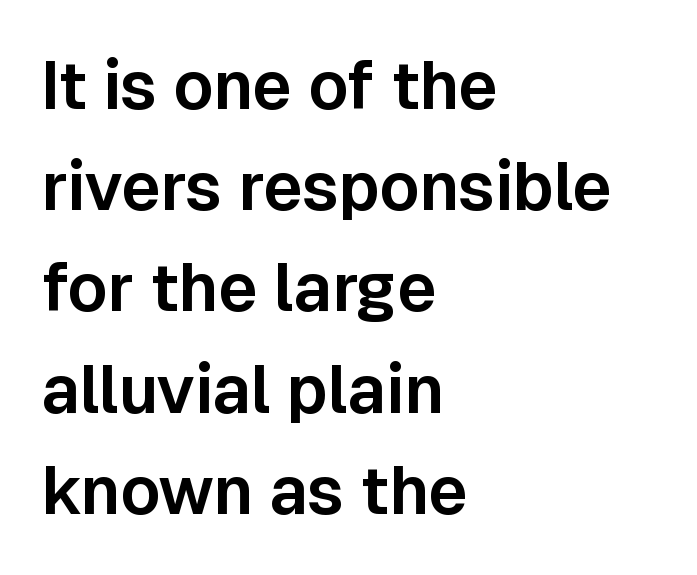
Normally led — the rows are evenly, conventionally spaced. A typesetter would label this face a sans. The strip under each line holds only bare page. Is this a fixed-width face? No — the glyphs have proportional, varying widths. Ascenders rise straight up at ninety degrees. Typeset ragged right — the left edge is the straight one.
